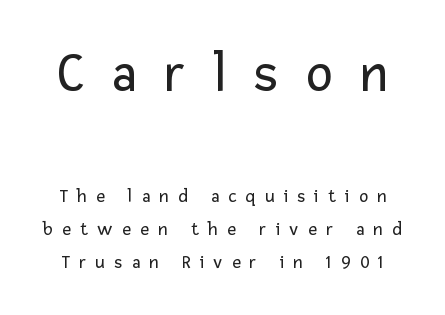
{"serif": "no", "italic": "no", "bold": "no", "weight": "regular", "width": "normal", "stroke_contrast": "low", "x_height": "medium", "monospaced": "no", "underline": "no", "line_spacing_ratio": 1.73, "letter_spacing": "wide", "letter_spacing_em": 0.49, "larger_block": "first", "size_ratio": 3.0, "glyph_px": 57}
